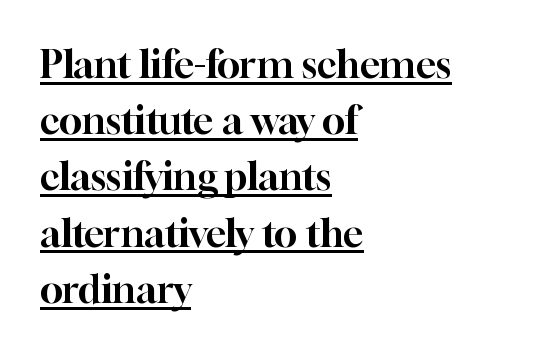
{"serif": "yes", "italic": "no", "width": "normal", "stroke_contrast": "high", "x_height": "medium", "monospaced": "no", "underline": "yes", "align": "left", "line_spacing": "normal", "line_spacing_ratio": 1.48, "letter_spacing": "normal", "letter_spacing_em": 0.0, "glyph_px": 38}
